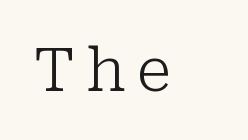
Q: Is the text bold? A: No.
Q: Is the text italic (slanted)? A: No, it is upright.
Q: Is the typeface a serif or a sans-serif typeface? A: Serif.
Q: Is the text underlined? A: No.
Q: Width (condensed, normal, or wide)? A: Normal.
Q: Stroke contrast? A: Low.
Q: x-height? A: Medium.
Q: Monospaced? A: No.
